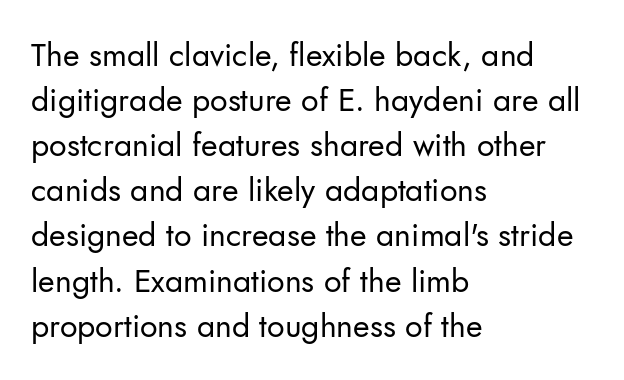
{"serif": "no", "italic": "no", "bold": "no", "weight": "regular", "width": "normal", "stroke_contrast": "low", "x_height": "small", "monospaced": "no", "underline": "no", "align": "left", "line_spacing": "normal", "line_spacing_ratio": 1.41, "letter_spacing": "normal", "letter_spacing_em": 0.0, "glyph_px": 32}
